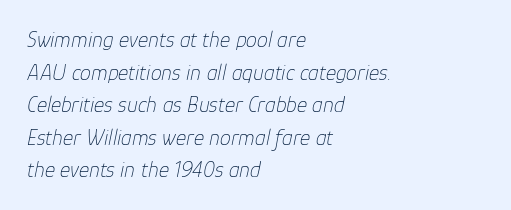
{"italic": "yes", "lean": "right", "slant_degrees": 12, "bold": "no", "underline": "no", "align": "left", "line_spacing": "normal", "line_spacing_ratio": 1.48, "letter_spacing": "normal", "letter_spacing_em": 0.0, "glyph_px": 22}
